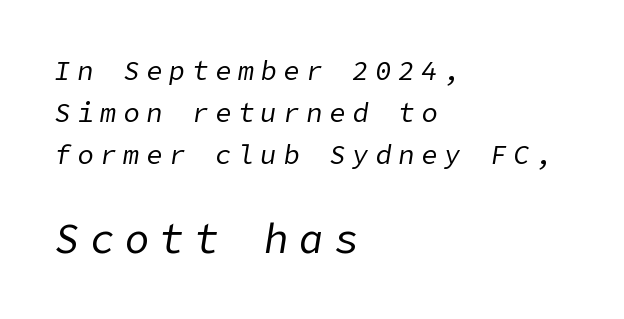
The image shows 41 px regular-weight type, italic (leaning right); set left-aligned, normal line spacing (1.56x), unusually wide letter spacing (+0.25 em), not underlined; the second (bottom) block is 1.52x larger; low stroke contrast and a medium x-height.
